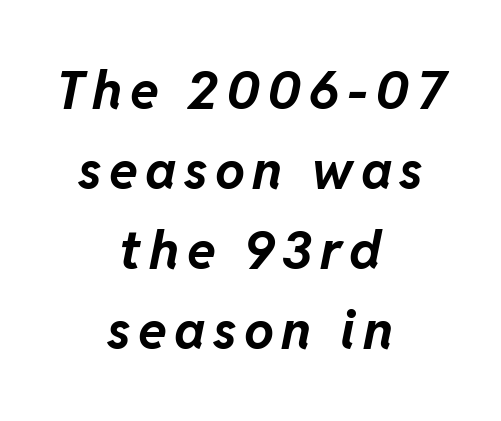
{"italic": "yes", "lean": "right", "slant_degrees": 11, "bold": "yes", "weight": "bold", "width": "normal", "stroke_contrast": "low", "x_height": "medium", "monospaced": "no", "underline": "no", "align": "center", "line_spacing": "normal", "line_spacing_ratio": 1.51, "glyph_px": 53}
